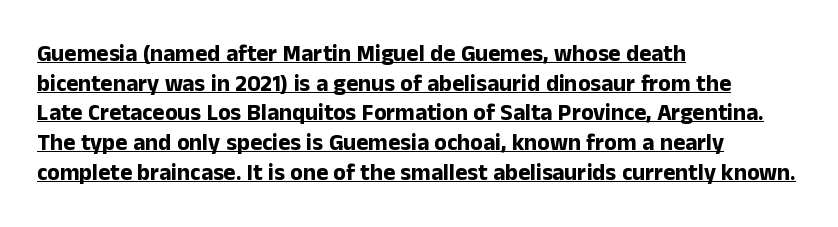
Q: Is the text bold? A: Yes.
Q: Is the text italic (slanted)? A: No, it is upright.
Q: Is the text underlined? A: Yes.
Q: How is the paragraph aligned? A: Left-aligned.
Q: Is the spacing between letters normal or unusually wide? A: Normal.
Q: Is the spacing between lines tight, normal or loose? A: Normal.
